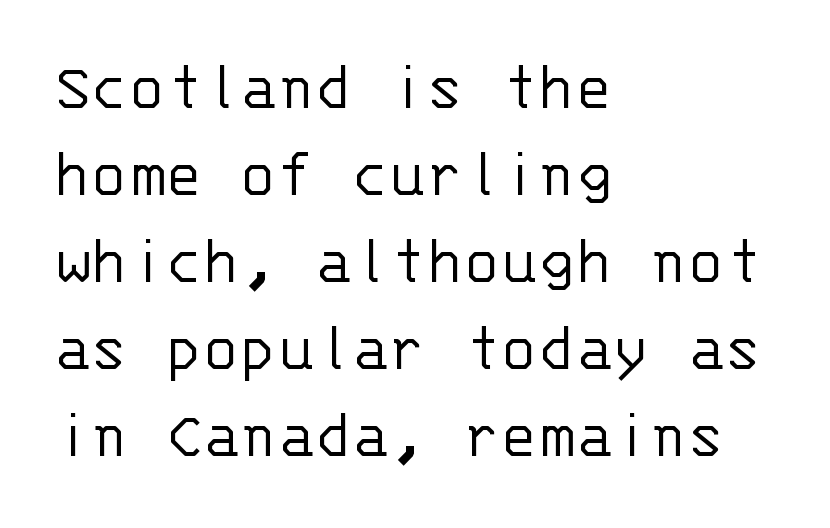
{"serif": "no", "italic": "no", "bold": "no", "weight": "light", "width": "normal", "stroke_contrast": "low", "x_height": "large", "monospaced": "yes", "underline": "no", "align": "left", "line_spacing": "normal", "line_spacing_ratio": 1.26, "letter_spacing": "normal", "letter_spacing_em": 0.0, "glyph_px": 69}
